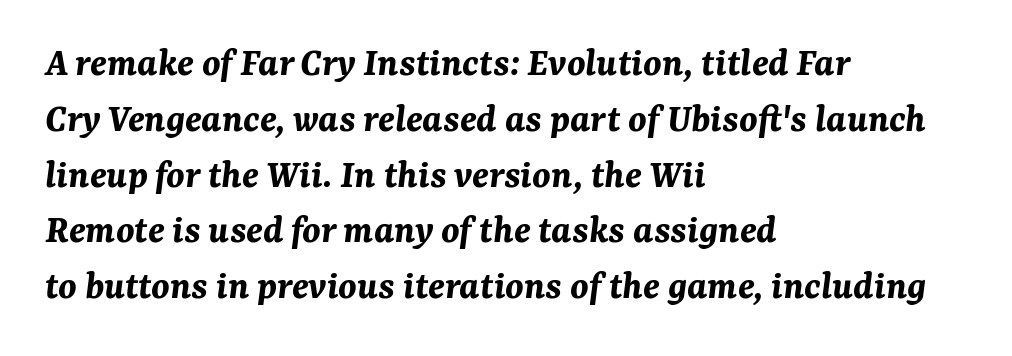
{"italic": "yes", "lean": "right", "slant_degrees": 7, "bold": "yes", "weight": "bold", "width": "normal", "stroke_contrast": "medium", "x_height": "medium", "monospaced": "no", "underline": "no", "align": "left", "line_spacing": "normal", "line_spacing_ratio": 1.36, "letter_spacing": "normal", "letter_spacing_em": 0.0, "glyph_px": 41}
